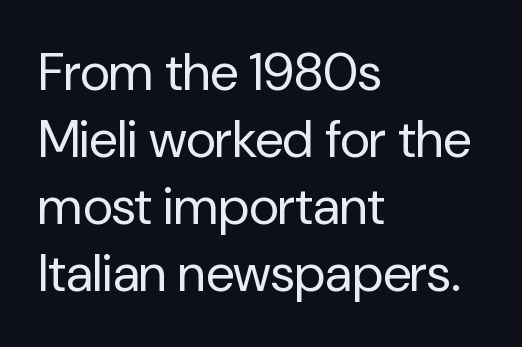
Quick note: not italic, upright. Stem width sits at or under what a default text font uses. Typographically, this falls in the sans-serif category. This rendering features lettering with no underline. What's the leading like? Ordinary, nothing unusual. Each letter keeps its own natural width here, so spacing adapts to shape.
